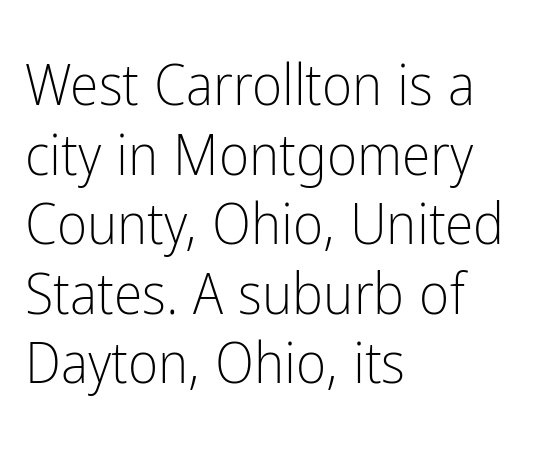
{"serif": "no", "italic": "no", "bold": "no", "weight": "light", "width": "condensed", "stroke_contrast": "low", "x_height": "medium", "monospaced": "no", "underline": "no", "align": "left", "line_spacing_ratio": 1.2, "letter_spacing": "normal", "letter_spacing_em": 0.0, "glyph_px": 58}
